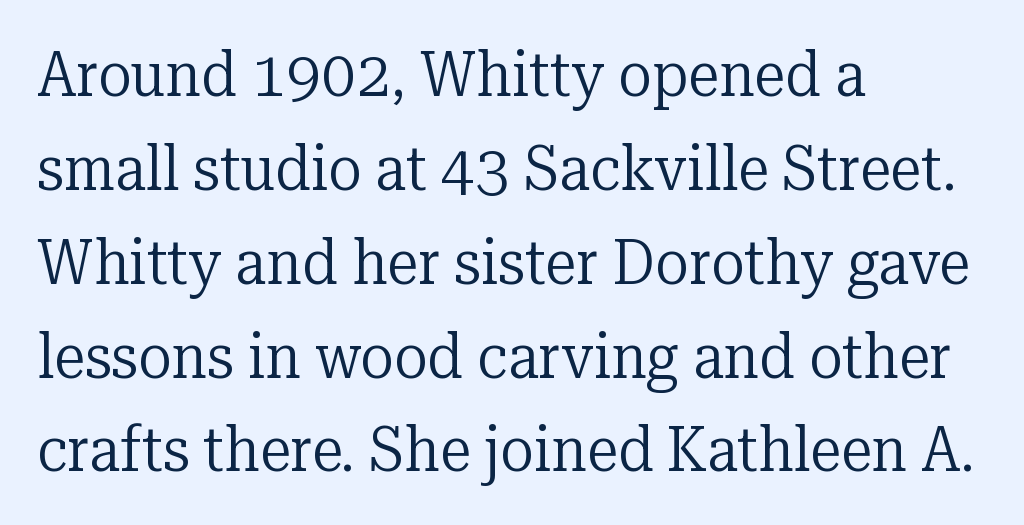
The image shows 63 px regular-weight serif type, upright; set left-aligned, normal line spacing (1.49x), normal letter spacing, not underlined; low stroke contrast and a medium x-height.
